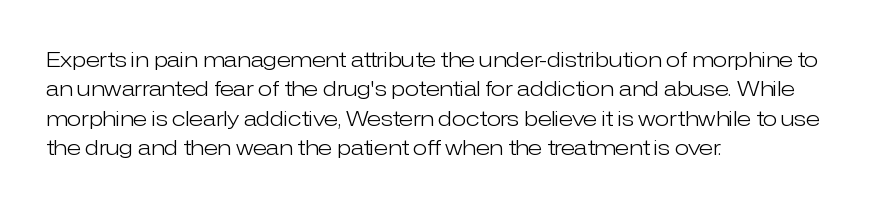
Q: Is the text bold? A: No.
Q: Is the text italic (slanted)? A: No, it is upright.
Q: Is the text underlined? A: No.
Q: How is the paragraph aligned? A: Left-aligned.
Q: Is the spacing between letters normal or unusually wide? A: Normal.
Q: Is the spacing between lines tight, normal or loose? A: Normal.
